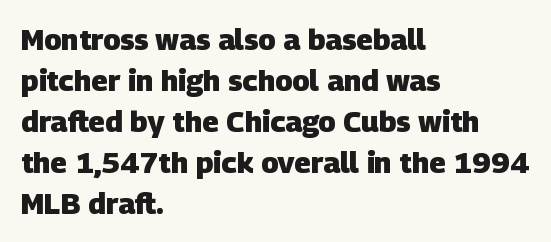
{"serif": "no", "bold": "yes", "weight": "heavy", "width": "normal", "stroke_contrast": "low", "x_height": "large", "monospaced": "no", "underline": "no", "align": "left", "line_spacing": "normal", "line_spacing_ratio": 1.41, "letter_spacing": "normal", "letter_spacing_em": 0.0, "glyph_px": 29}
